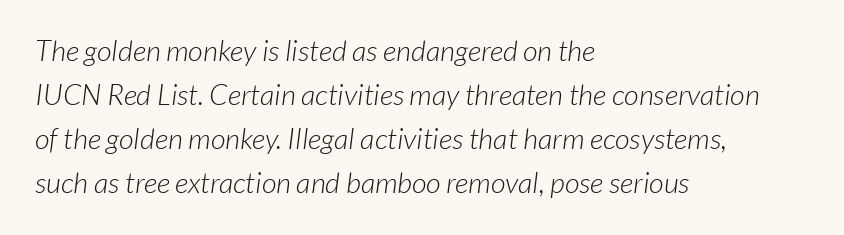
{"serif": "no", "bold": "no", "weight": "light", "width": "normal", "stroke_contrast": "low", "x_height": "medium", "monospaced": "no", "underline": "no", "align": "left", "line_spacing": "normal", "line_spacing_ratio": 1.52, "letter_spacing": "normal", "letter_spacing_em": 0.0, "glyph_px": 29}
